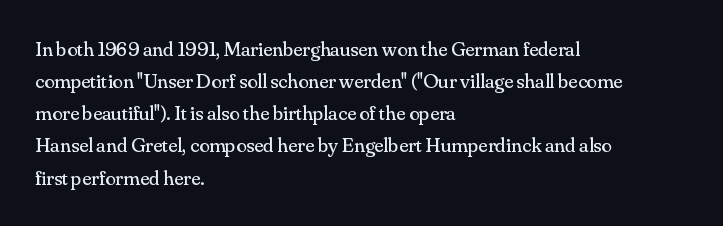
The image shows 21 px text type, upright; set left-aligned, normal line spacing (1.53x), normal letter spacing, not underlined.
